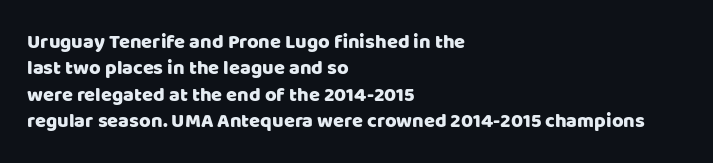
The image shows 20 px text type, upright; set left-aligned, normal line spacing (1.32x), normal letter spacing, not underlined.
